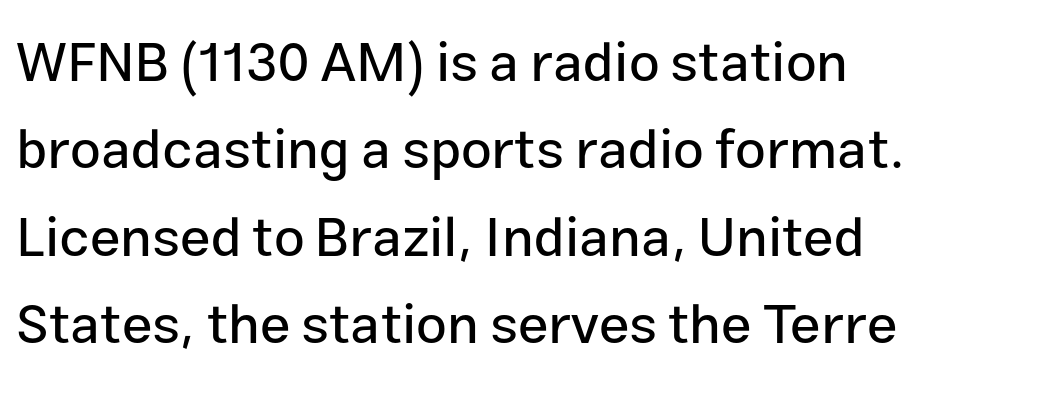
The lettering holds an erect, upright posture throughout. These lines are rendered in a variable-pitch font. The space beneath each line is pristine and unruled. A student would call this left alignment; a typographer would say flush left, rag right. The letters sit at their default tracking, neither squeezed nor spread. These lines are composed in type without serifs.
